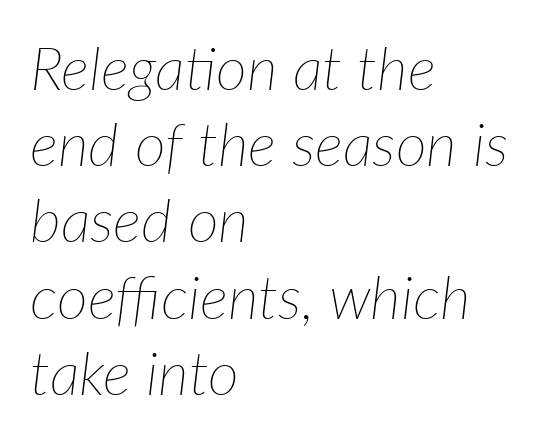
The image shows 60 px thin type, italic (leaning right); set left-aligned, normal line spacing (1.27x), normal letter spacing, not underlined; low stroke contrast and a medium x-height.
